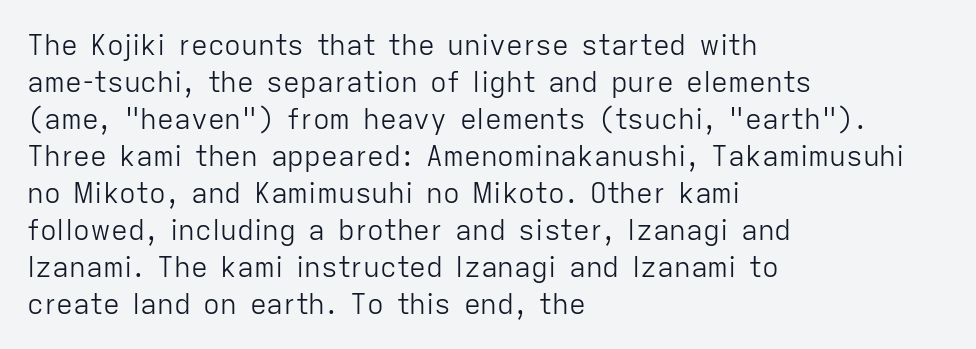
The image shows 28 px light sans-serif type, upright; set left-aligned, normal line spacing (1.32x), normal letter spacing, not underlined; low stroke contrast and a medium x-height.
